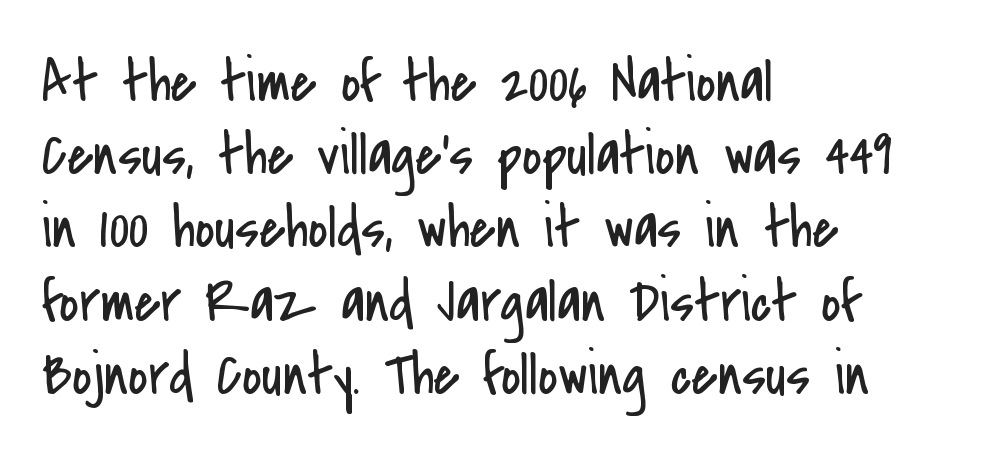
The image shows 60 px regular-weight, condensed sans-serif type, upright; set left-aligned, line spacing 1.22x, normal letter spacing, not underlined; low stroke contrast and a small x-height.
